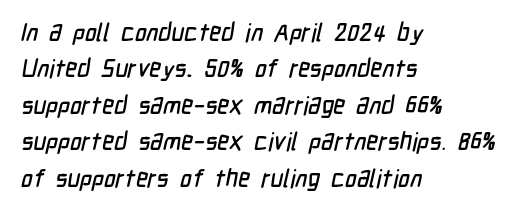
The image shows 25 px text type; set left-aligned, normal line spacing (1.46x), normal letter spacing, not underlined.
